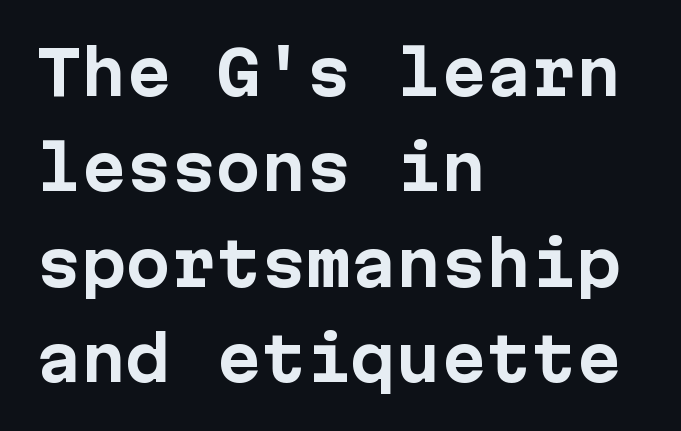
{"serif": "no", "italic": "no", "bold": "yes", "weight": "bold", "width": "normal", "stroke_contrast": "low", "x_height": "medium", "underline": "no", "align": "left", "line_spacing": "normal", "line_spacing_ratio": 1.59, "letter_spacing": "normal", "letter_spacing_em": 0.0, "glyph_px": 60}
